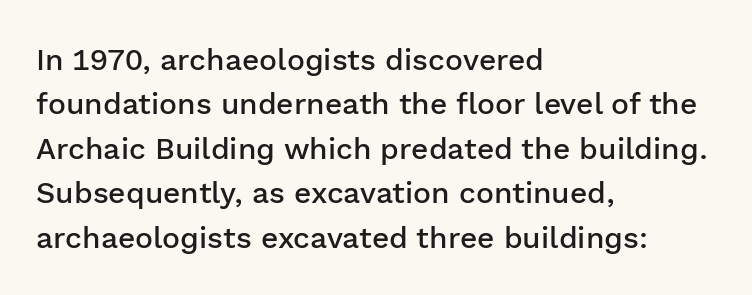
{"serif": "no", "italic": "no", "bold": "semi", "weight": "semibold", "width": "normal", "stroke_contrast": "low", "x_height": "medium", "monospaced": "no", "underline": "no", "align": "left", "line_spacing": "normal", "line_spacing_ratio": 1.48, "letter_spacing": "normal", "letter_spacing_em": 0.0, "glyph_px": 30}
